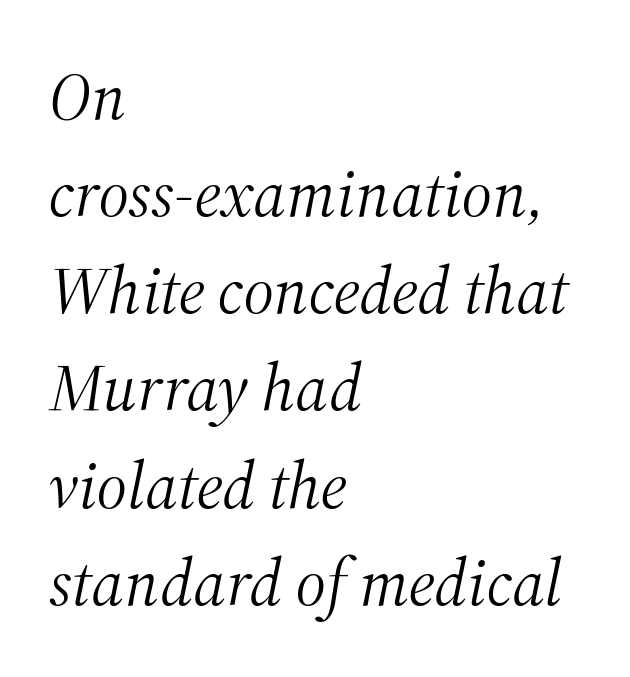
Stems and bowls with no extra thickness — not bold. Think of a printed novel: that variable character pitch is what you see here. The axis of the letterforms is tilted away from vertical. Beneath every word, the page is bare. These lines sit exactly where default settings would place them. Letterform terminals end in serifs throughout the passage.
